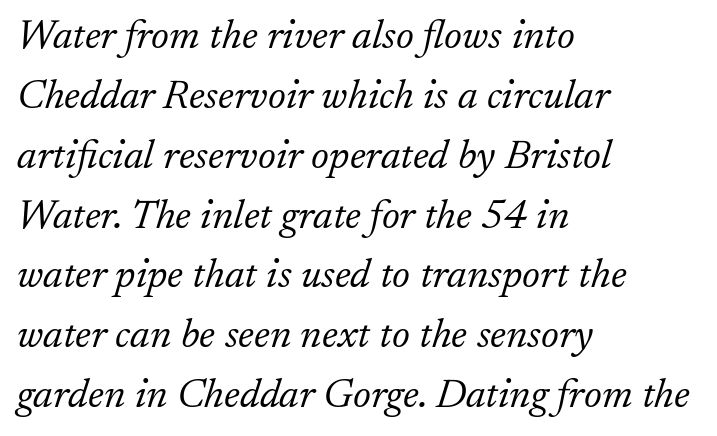
The image shows 41 px light serif type, italic (leaning right); set left-aligned, normal line spacing (1.46x), normal letter spacing, not underlined; low stroke contrast and a small x-height.
